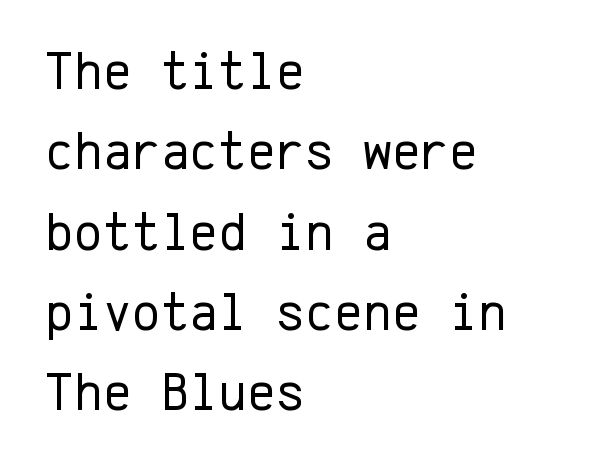
Q: Is the text bold? A: No.
Q: Is the text italic (slanted)? A: No, it is upright.
Q: Is the typeface a serif or a sans-serif typeface? A: Sans-serif.
Q: Is the text underlined? A: No.
Q: How is the paragraph aligned? A: Left-aligned.
Q: Is the spacing between letters normal or unusually wide? A: Normal.
Q: Is the spacing between lines tight, normal or loose? A: Normal.
Q: Width (condensed, normal, or wide)? A: Normal.
Q: Stroke contrast? A: Low.
Q: x-height? A: Medium.
Q: Monospaced? A: Yes.
